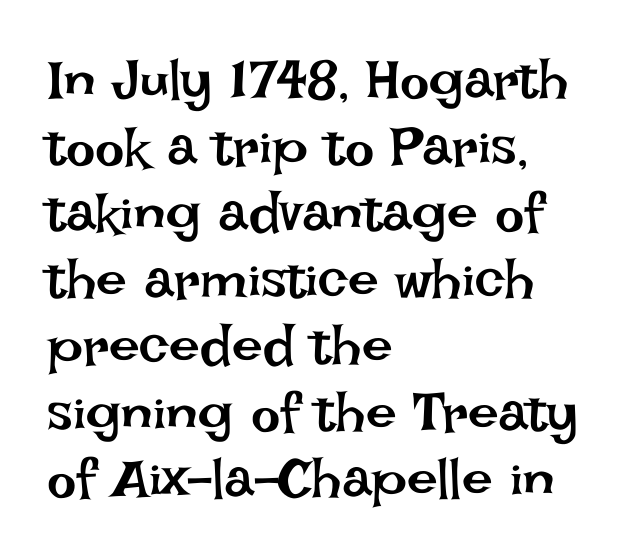
{"italic": "no", "bold": "no", "weight": "regular", "width": "normal", "stroke_contrast": "low", "x_height": "large", "monospaced": "no", "underline": "no", "align": "left", "line_spacing_ratio": 1.21, "letter_spacing": "normal", "letter_spacing_em": 0.0, "glyph_px": 55}
